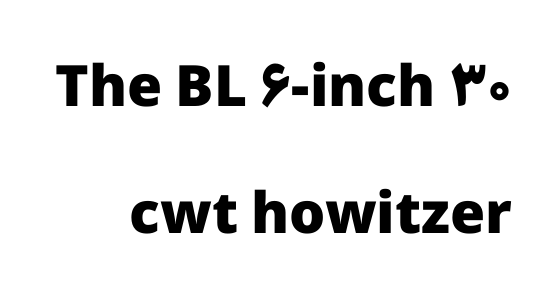
The image shows 57 px heavy sans-serif type, upright; set loose line spacing (2.23x), normal letter spacing, not underlined; low stroke contrast and a medium x-height.
